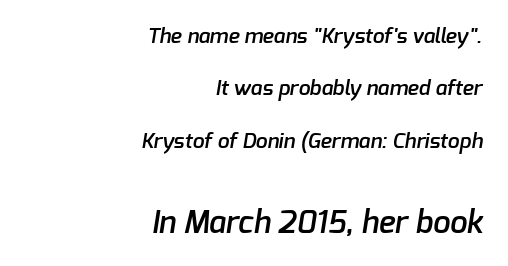
{"serif": "no", "bold": "semi", "weight": "semibold", "width": "normal", "stroke_contrast": "low", "x_height": "medium", "monospaced": "no", "underline": "no", "align": "right", "line_spacing": "loose", "line_spacing_ratio": 2.49, "letter_spacing": "normal", "letter_spacing_em": 0.0, "larger_block": "second", "size_ratio": 1.48, "glyph_px": 31}
